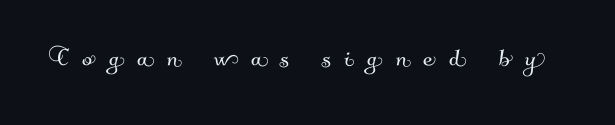
The image shows 30 px sans-serif type; set unusually wide letter spacing (+0.44 em), not underlined; medium stroke contrast and a small x-height.
